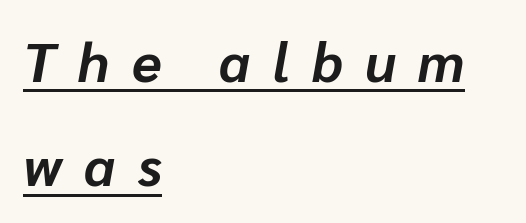
{"italic": "yes", "lean": "right", "slant_degrees": 10, "bold": "yes", "weight": "bold", "width": "normal", "stroke_contrast": "low", "x_height": "medium", "monospaced": "no", "underline": "yes", "align": "left", "line_spacing": "loose", "line_spacing_ratio": 1.9, "letter_spacing": "wide", "letter_spacing_em": 0.41, "glyph_px": 55}
